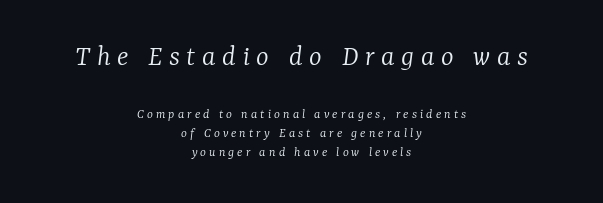
Character widths vary here, with narrow letters taking less room than wide ones. Honestly, there is no underline to notice here at all. Honestly, the row spacing looks completely unremarkable. The passage shown leans; its letterforms are oblique. Spacing between characters has been opened up far beyond the box default. Here the first block reads like a headline and the second like body copy.
